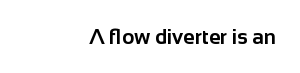
The image shows 21 px bold type, upright; set right-aligned, normal letter spacing, not underlined.
